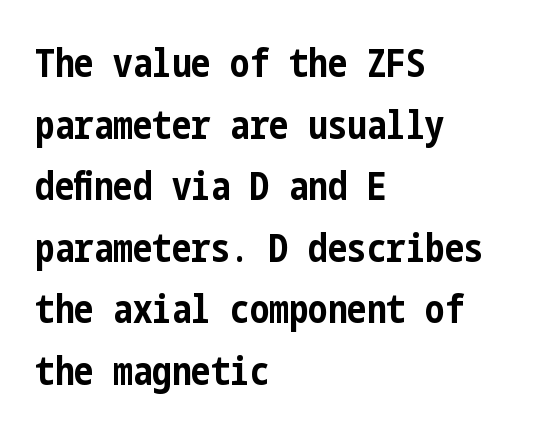
In terms of posture, this sample is upright. How heavy is the stroke? Heavy — this is a bold. Letters rest on an invisible, unmarked baseline. Compared with typical body copy, the letter spacing here is the same.
